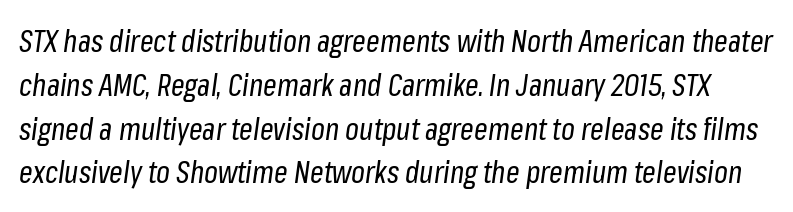
In terms of letterspacing, this is plain default setting. The letters advance in unequal steps, a hallmark of proportional type. The axis of the letterforms is tilted away from vertical. Vertical stems look standard width or narrower in stroke. Leading: standard. The zone under the glyphs is completely vacant.
